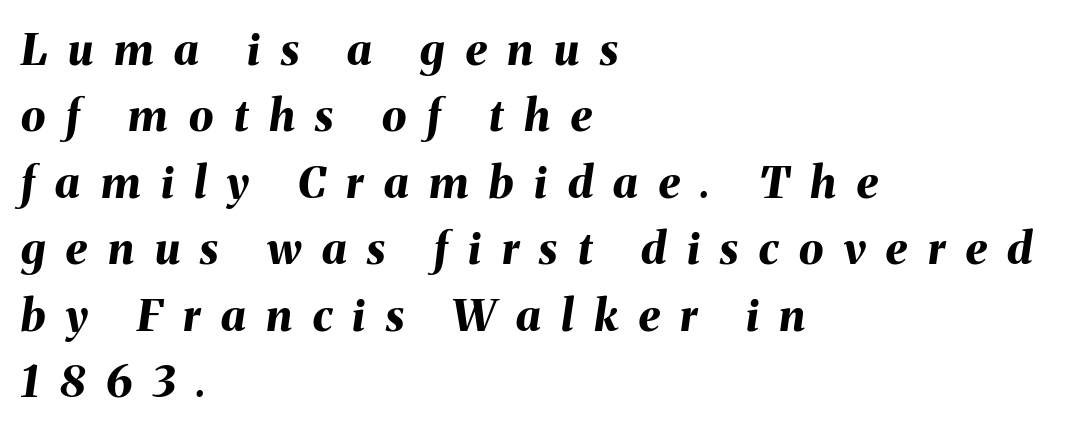
The image shows 44 px bold type, italic (leaning right); set left-aligned, normal line spacing (1.51x), unusually wide letter spacing (+0.47 em), not underlined; medium stroke contrast and a medium x-height.
